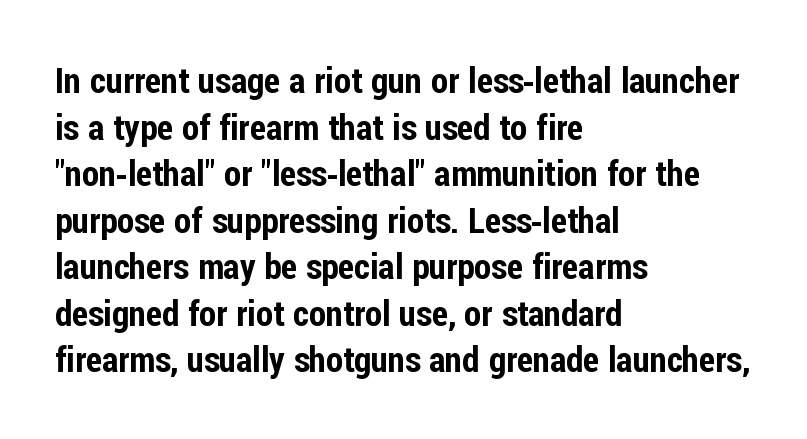
{"serif": "no", "italic": "no", "width": "condensed", "stroke_contrast": "low", "x_height": "medium", "monospaced": "no", "underline": "no", "align": "left", "line_spacing": "normal", "line_spacing_ratio": 1.33, "letter_spacing": "normal", "letter_spacing_em": 0.0, "glyph_px": 35}
